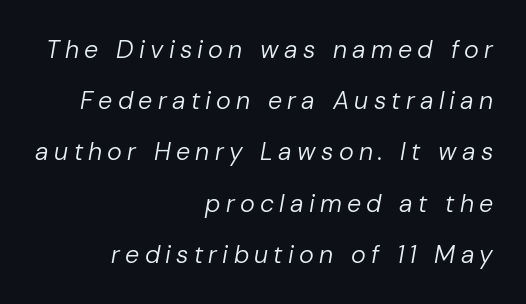
Q: Is the text bold? A: No.
Q: Is the text italic (slanted)? A: Yes, it leans right by about 10 degrees.
Q: Is the text underlined? A: No.
Q: How is the paragraph aligned? A: Right-aligned.
Q: Is the spacing between letters normal or unusually wide? A: Unusually wide.
Q: Is the spacing between lines tight, normal or loose? A: Loose.
